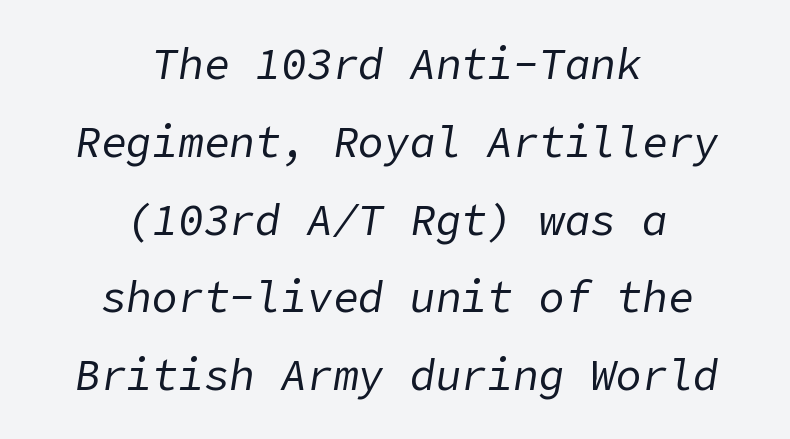
The typeface has the unassuming heft of standard copy or less. Centered paragraph, ragged on both sides. Nothing unusual about the tracking: characters are spaced as the font intends. Underlining? Definitely not there. The specimen reads as italic at a glance.
